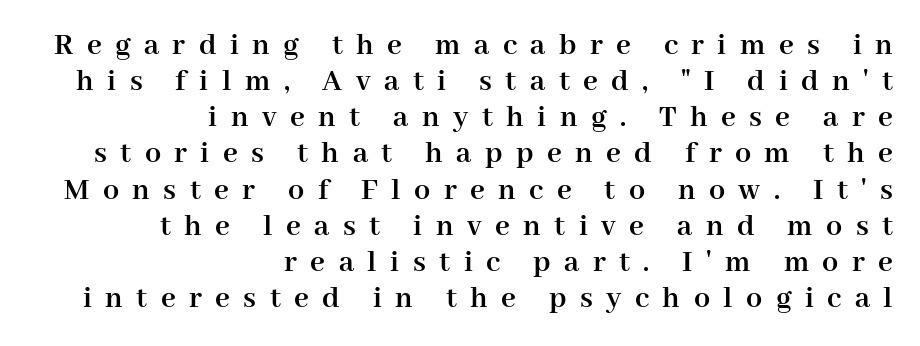
The zone under the glyphs is completely vacant. These lines have a slow, spaced-out rhythm from letter to letter. Ordinary non-slanted type is in use. What kind of face is this? One with serifs. The designer dialed line spacing down below the default. Spacing verdict: proportional, widths tailored to each character.
